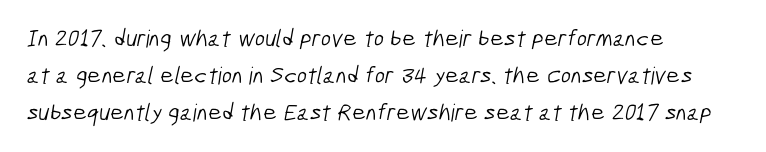
Q: Is the text bold? A: No.
Q: Is the text underlined? A: No.
Q: How is the paragraph aligned? A: Left-aligned.
Q: Is the spacing between letters normal or unusually wide? A: Normal.
Q: Is the spacing between lines tight, normal or loose? A: Normal.
